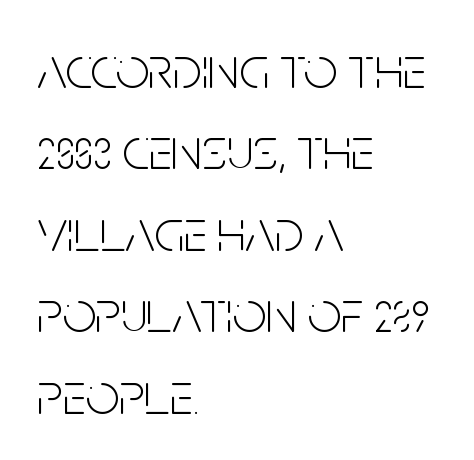
The image shows 59 px light, condensed sans-serif type, upright; set left-aligned, normal line spacing (1.38x), normal letter spacing, not underlined; low stroke contrast and a large x-height.
